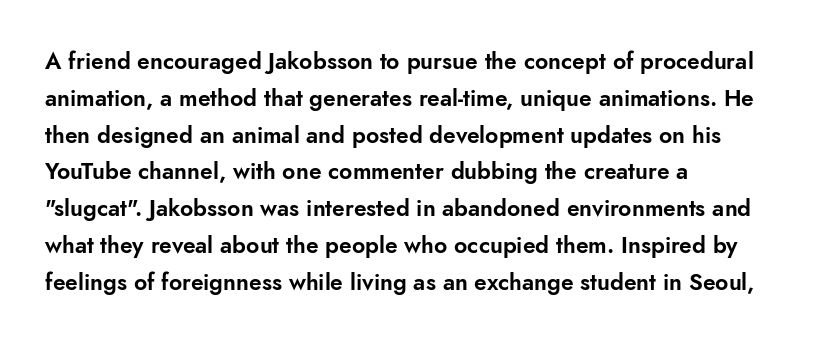
Every character sits straight up, as roman type does. Where is the straight margin? On the left. The rendering uses a moderate line-height, typical for paragraphs. Just letters on the line, the space beneath them empty. Compared with typical body copy, the letter spacing here is the same.
